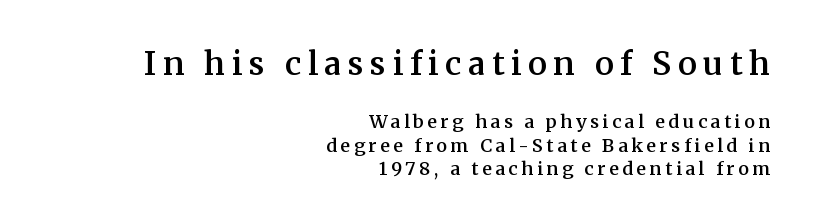
The letters in the upper block stand taller than those in the block below. The type sits square on the baseline with zero lean. The letters are spread apart with noticeably loose tracking. Students, observe: this is what conventionally led text looks like.
